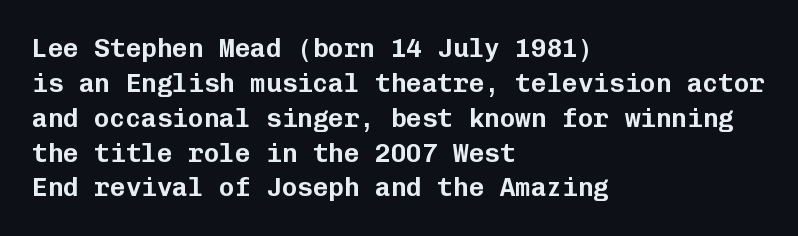
Q: Is the text italic (slanted)? A: No, it is upright.
Q: Is the text underlined? A: No.
Q: How is the paragraph aligned? A: Left-aligned.
Q: Is the spacing between letters normal or unusually wide? A: Normal.
Q: Is the spacing between lines tight, normal or loose? A: Normal.
